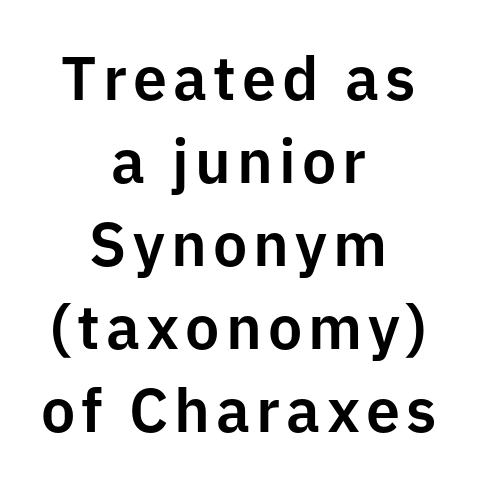
The image shows 61 px sans-serif type, upright; set centered, normal line spacing (1.36x), not underlined; low stroke contrast and a medium x-height.
